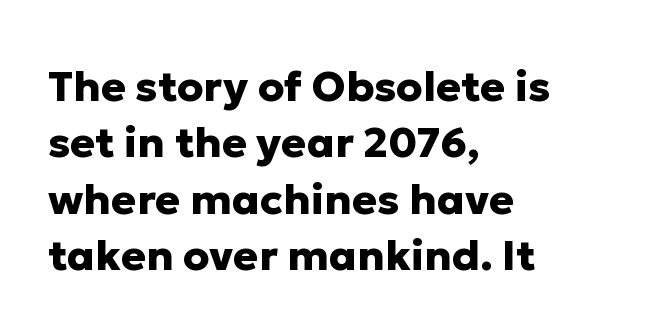
Just letters on the line, the space beneath them empty. This sample uses an upright cut, with every glyph sitting square on the baseline. The horizontal fit of the characters is conventional and even. Students, observe: this is what conventionally led text looks like. The glyphs have the mass of a bold cut.
